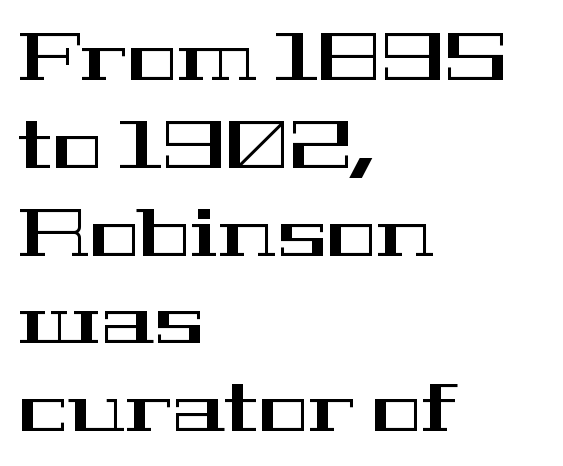
The image shows 67 px wide serif type, upright; set left-aligned, normal line spacing (1.31x), normal letter spacing, not underlined; high stroke contrast and a medium x-height.
